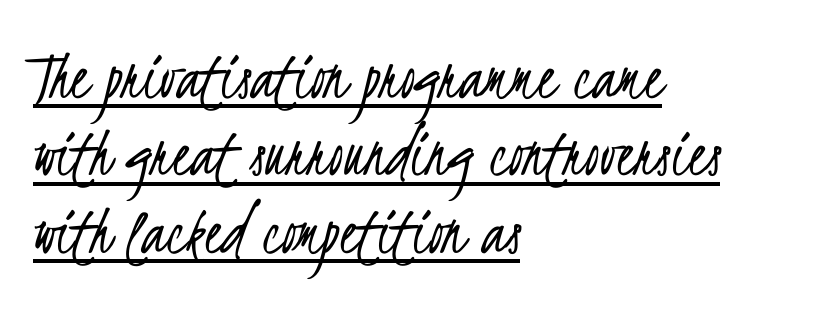
{"serif": "no", "bold": "no", "weight": "light", "width": "condensed", "stroke_contrast": "low", "x_height": "small", "monospaced": "no", "underline": "yes", "align": "left", "line_spacing": "tight", "line_spacing_ratio": 1.09, "letter_spacing": "normal", "letter_spacing_em": 0.0, "glyph_px": 71}
